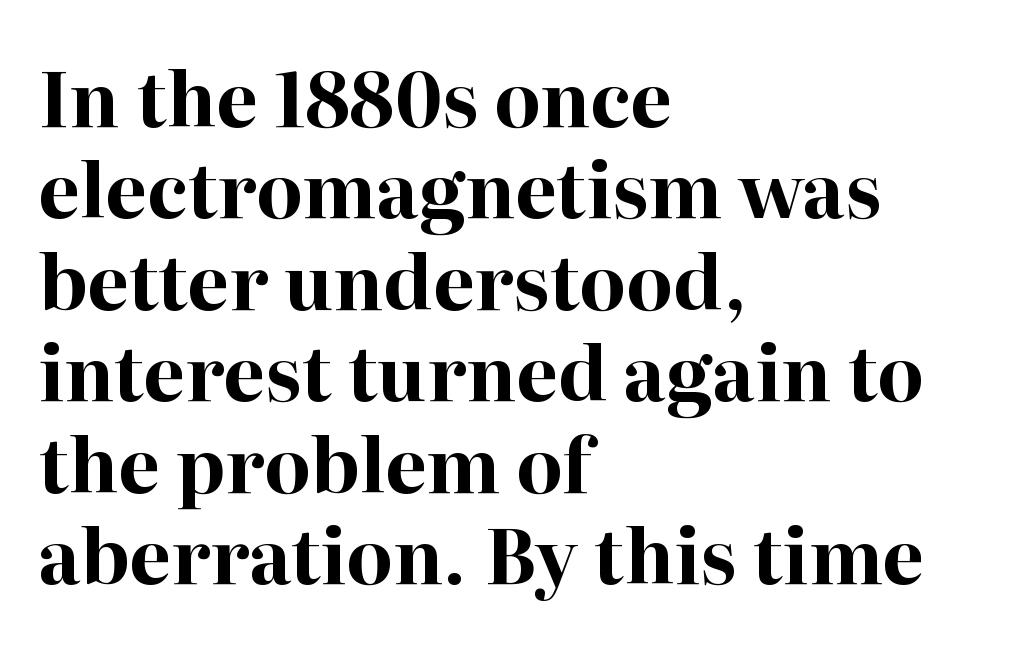
{"serif": "yes", "italic": "no", "bold": "yes", "weight": "bold", "width": "normal", "stroke_contrast": "high", "x_height": "medium", "monospaced": "no", "underline": "no", "align": "left", "line_spacing_ratio": 1.22, "letter_spacing": "normal", "letter_spacing_em": 0.0, "glyph_px": 75}
